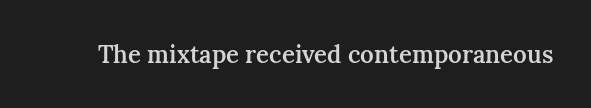
{"italic": "no", "bold": "semi", "underline": "no", "letter_spacing": "normal", "letter_spacing_em": 0.0, "glyph_px": 24}
